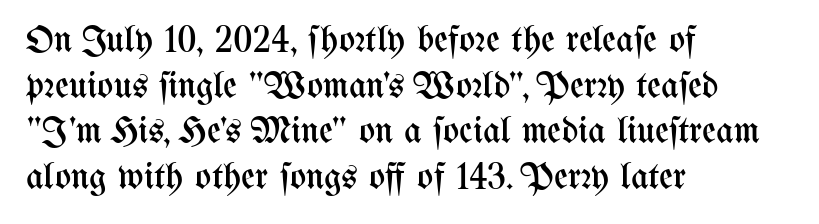
Notice how the stems are strictly vertical — no italics here. Line beginnings align vertically; line endings do not. Stems here are at most as thick as an everyday book face. You could not count columns in this text — the font is proportionally spaced.
